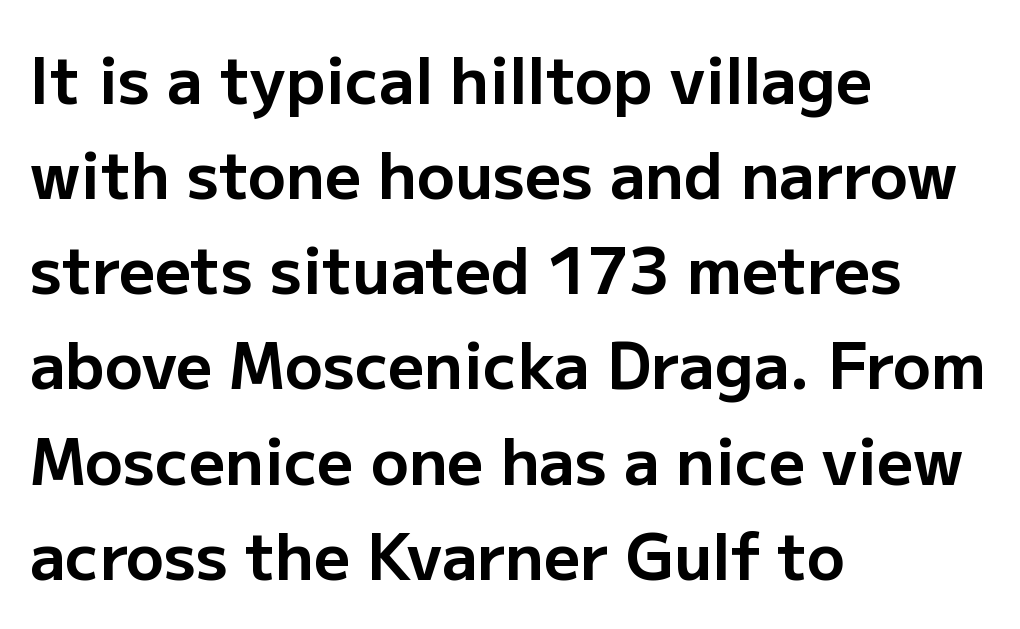
Q: Is the text bold? A: Yes.
Q: Is the text italic (slanted)? A: No, it is upright.
Q: Is the typeface a serif or a sans-serif typeface? A: Sans-serif.
Q: Is the text underlined? A: No.
Q: How is the paragraph aligned? A: Left-aligned.
Q: Is the spacing between letters normal or unusually wide? A: Normal.
Q: Is the spacing between lines tight, normal or loose? A: Normal.
Q: Width (condensed, normal, or wide)? A: Normal.
Q: Stroke contrast? A: Low.
Q: x-height? A: Medium.
Q: Monospaced? A: No.
